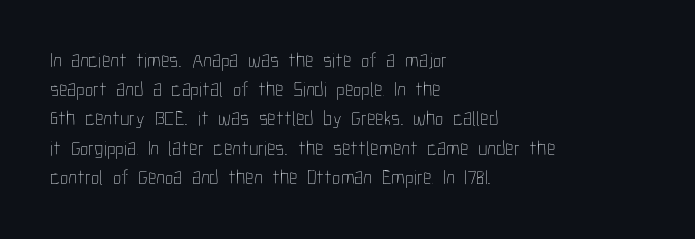
The image shows 21 px text type, upright; set left-aligned, normal line spacing (1.39x), normal letter spacing, not underlined.
